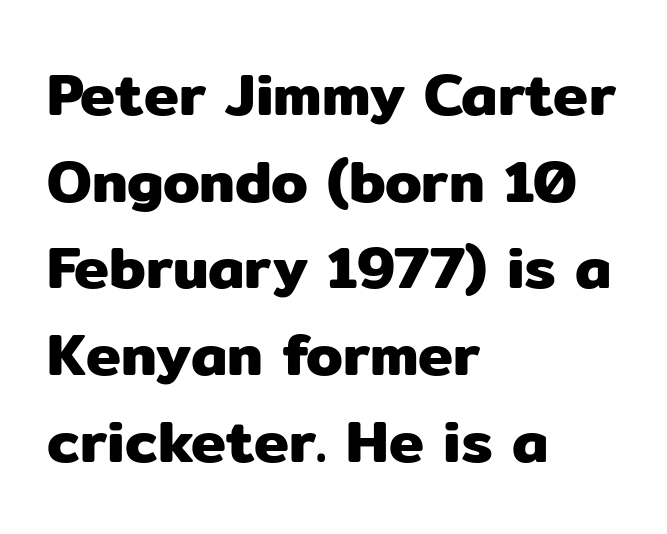
The image shows 59 px sans-serif type, upright; set left-aligned, normal line spacing (1.47x), normal letter spacing, not underlined; low stroke contrast and a medium x-height.
